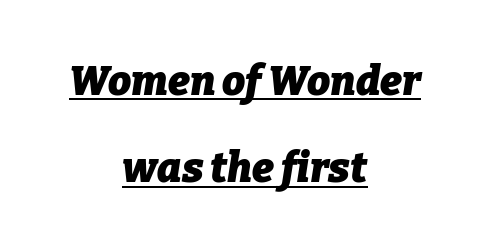
The image shows 41 px heavy type, italic (leaning right); set centered, loose line spacing (2.13x), normal letter spacing, underlined; low stroke contrast and a medium x-height.
